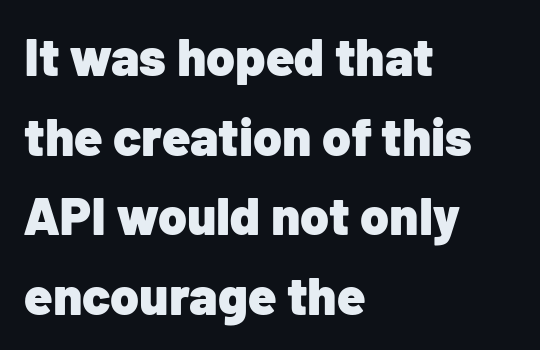
{"serif": "no", "italic": "no", "bold": "yes", "weight": "heavy", "width": "normal", "stroke_contrast": "low", "x_height": "medium", "monospaced": "no", "underline": "no", "align": "left", "line_spacing": "normal", "line_spacing_ratio": 1.53, "letter_spacing": "normal", "letter_spacing_em": 0.0, "glyph_px": 52}
